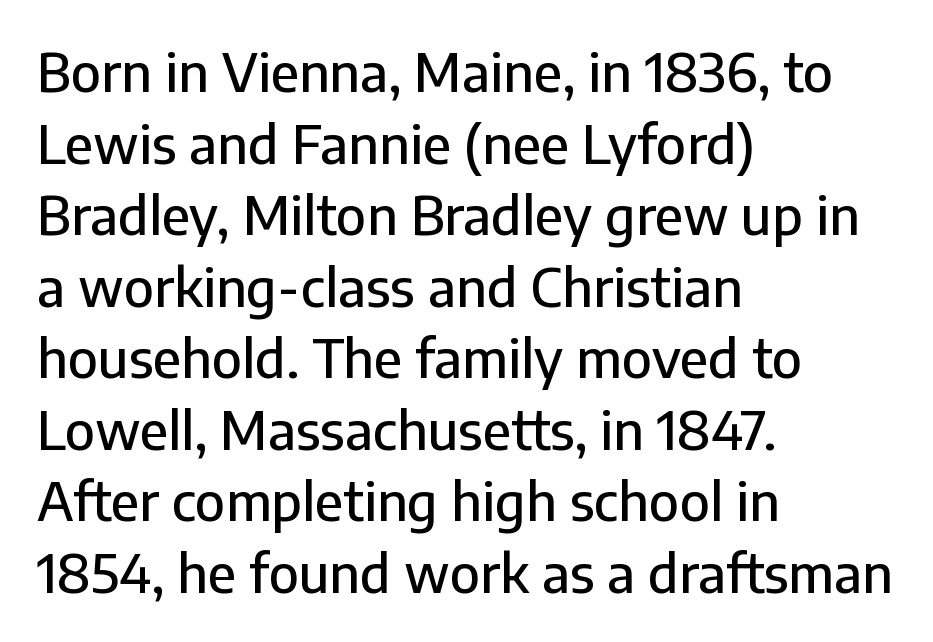
{"serif": "no", "italic": "no", "width": "normal", "stroke_contrast": "low", "x_height": "medium", "monospaced": "no", "underline": "no", "align": "left", "line_spacing": "normal", "line_spacing_ratio": 1.35, "letter_spacing": "normal", "letter_spacing_em": 0.0, "glyph_px": 53}
